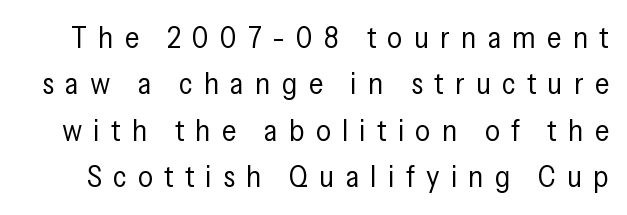
The image shows 30 px regular-weight, condensed sans-serif type, upright; set normal line spacing (1.55x), unusually wide letter spacing (+0.37 em), not underlined; low stroke contrast and a medium x-height.
